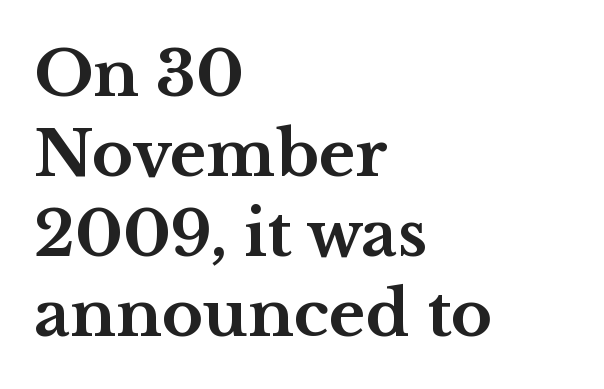
The image shows 63 px bold, wide serif type, upright; set left-aligned, normal line spacing (1.27x), normal letter spacing, not underlined; medium stroke contrast and a medium x-height.
